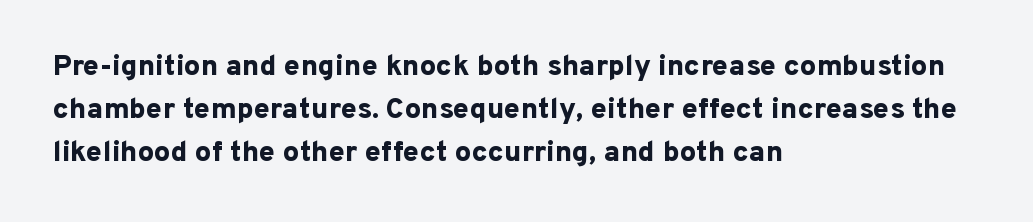
{"serif": "no", "italic": "no", "bold": "yes", "weight": "bold", "width": "normal", "stroke_contrast": "low", "x_height": "medium", "monospaced": "no", "underline": "no", "align": "left", "line_spacing": "normal", "line_spacing_ratio": 1.48, "letter_spacing": "normal", "letter_spacing_em": 0.0, "glyph_px": 29}
